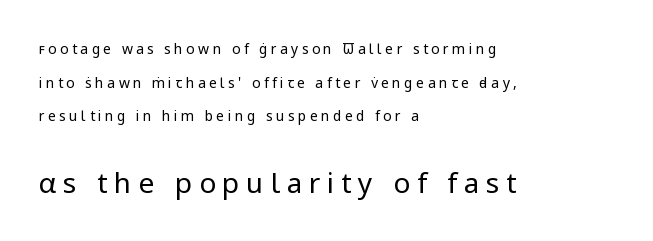
The image shows 28 px regular-weight sans-serif type, upright; set left-aligned, loose line spacing (2.41x), unusually wide letter spacing (+0.24 em), not underlined; the second (bottom) block is 2.0x larger; low stroke contrast and a medium x-height.
